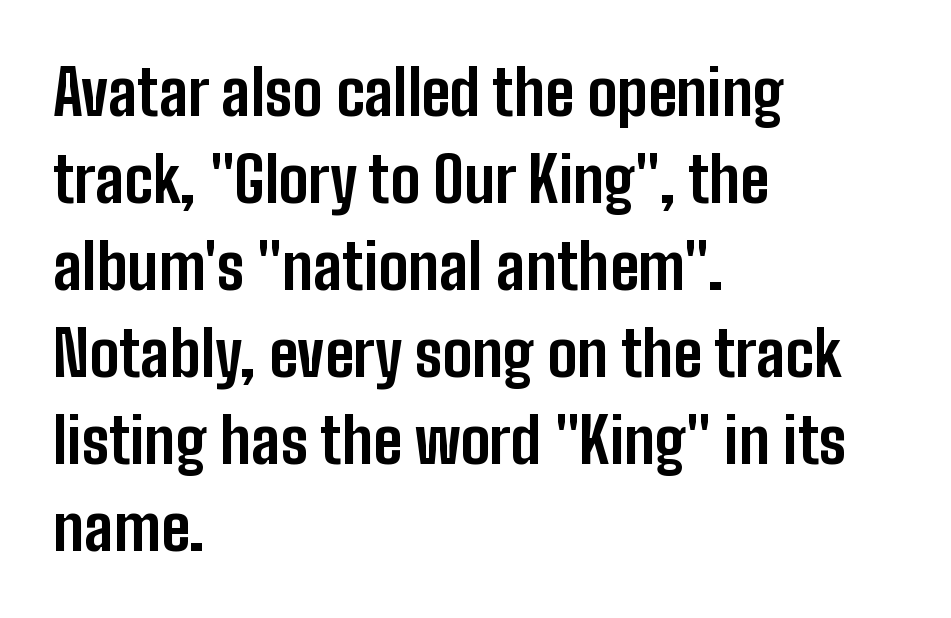
{"serif": "no", "italic": "no", "bold": "yes", "weight": "bold", "width": "condensed", "stroke_contrast": "low", "x_height": "medium", "monospaced": "no", "underline": "no", "align": "left", "line_spacing": "normal", "line_spacing_ratio": 1.38, "letter_spacing": "normal", "letter_spacing_em": 0.0, "glyph_px": 63}
